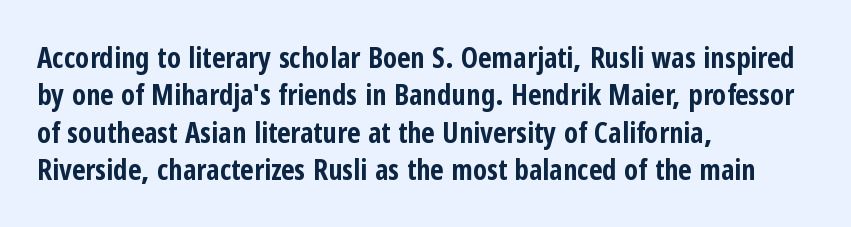
Regarding leading, the lines here are spaced in the standard way. Character widths vary here, with narrow letters taking less room than wide ones. The words here are not underlined. Nothing sits at the stroke ends, so this counts as sans-serif.
